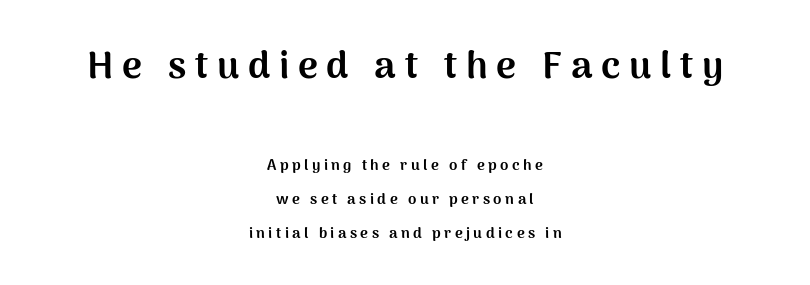
Is this a sans? Yes — the strokes have no serifs. The gap between lines stays unmarked. A typesetter would call this leading open, well beyond the default. The face used here appears at its bigger size in the upper chunk. A roman cut, with each character standing at attention.
